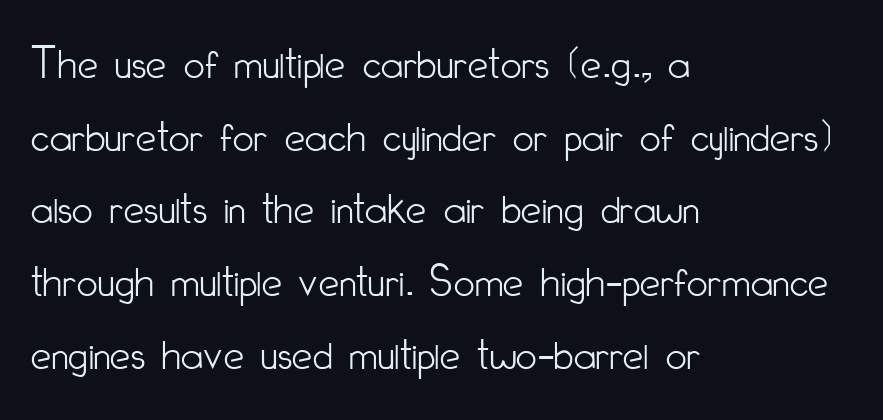
The image shows 46 px light, condensed sans-serif type, upright; set left-aligned, normal line spacing (1.58x), normal letter spacing, not underlined; low stroke contrast and a small x-height.
